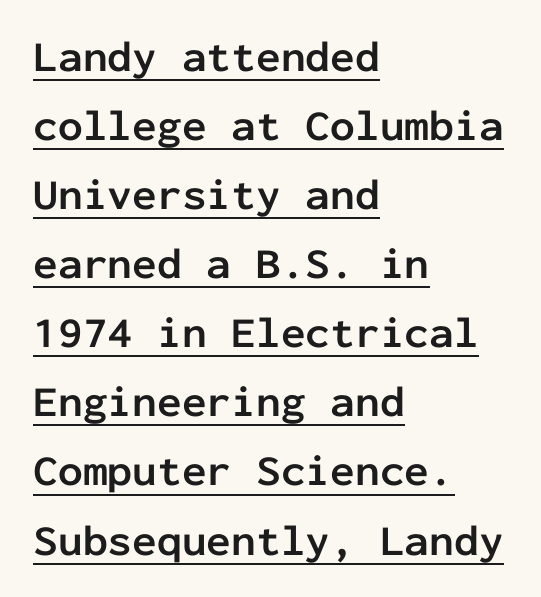
{"serif": "no", "italic": "no", "bold": "yes", "weight": "semibold", "width": "normal", "stroke_contrast": "low", "x_height": "medium", "monospaced": "yes", "underline": "yes", "align": "left", "line_spacing": "normal", "line_spacing_ratio": 1.57, "letter_spacing": "normal", "letter_spacing_em": 0.0, "glyph_px": 44}
